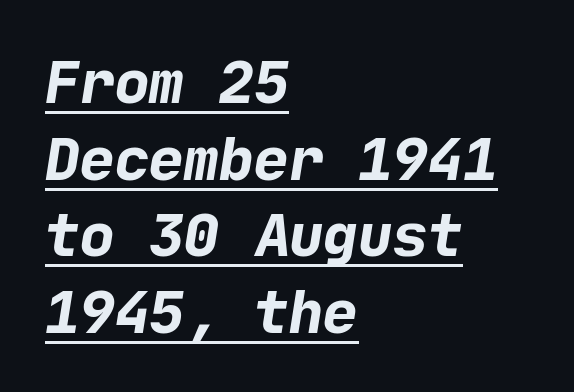
Horizontally, the lines are justified to the leading edge only. Students, observe the line beneath the letters — that is underlining. Bold? Absolutely — the strokes are thick and heavy. The text was rendered using a sans face with plain stroke endings. The block of text has a typical density, with ordinary space between rows.
